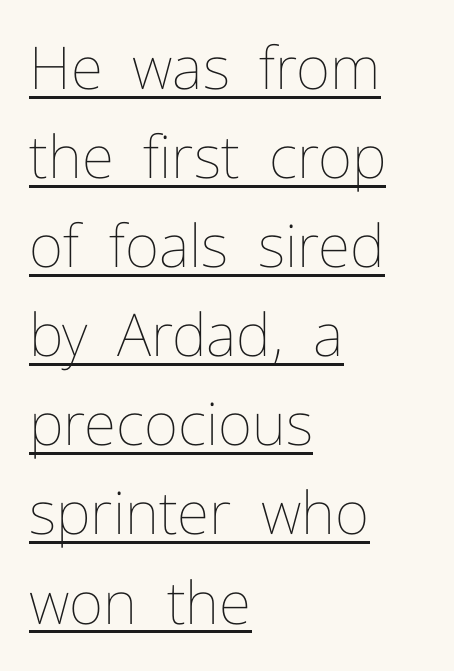
The image shows 59 px thin type, upright; set left-aligned, normal line spacing (1.51x), normal letter spacing, underlined; low stroke contrast and a medium x-height.
